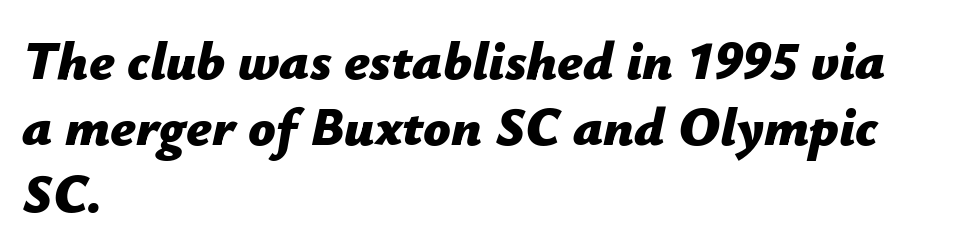
The image shows 54 px bold type, italic (leaning right); set left-aligned, line spacing 1.23x, normal letter spacing, not underlined; low stroke contrast and a medium x-height.
